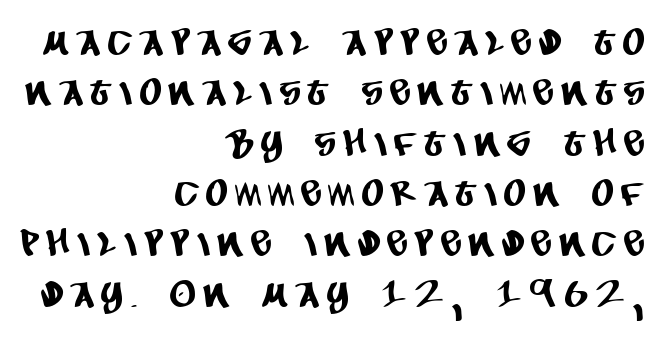
Q: Is the typeface a serif or a sans-serif typeface? A: Sans-serif.
Q: Is the text underlined? A: No.
Q: How is the paragraph aligned? A: Right-aligned.
Q: Is the spacing between letters normal or unusually wide? A: Unusually wide.
Q: Is the spacing between lines tight, normal or loose? A: Normal.
Q: Width (condensed, normal, or wide)? A: Condensed.
Q: Stroke contrast? A: Low.
Q: x-height? A: Large.
Q: Monospaced? A: No.
